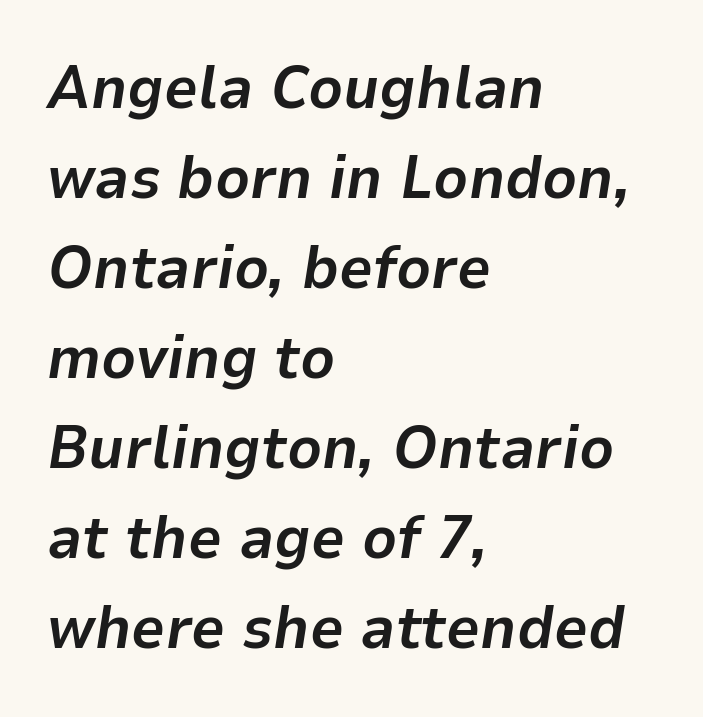
In terms of letterspacing, this is plain default setting. You can tell it's italic because the verticals aren't actually vertical. Descender tails drop into unmarked territory. Looks like regular typesetting: each glyph gets only the width it needs.
